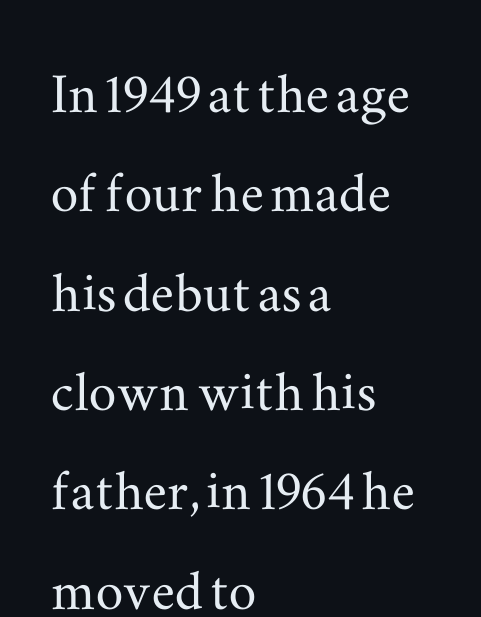
The image shows 69 px wide serif type, upright; set left-aligned, normal line spacing (1.44x), normal letter spacing, not underlined; medium stroke contrast and a small x-height.
